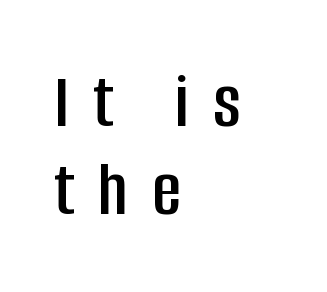
Q: Is the text italic (slanted)? A: No, it is upright.
Q: Is the typeface a serif or a sans-serif typeface? A: Sans-serif.
Q: Is the text underlined? A: No.
Q: How is the paragraph aligned? A: Left-aligned.
Q: Is the spacing between letters normal or unusually wide? A: Unusually wide.
Q: Is the spacing between lines tight, normal or loose? A: Tight.
Q: Width (condensed, normal, or wide)? A: Condensed.
Q: Stroke contrast? A: Low.
Q: x-height? A: Large.
Q: Monospaced? A: No.
